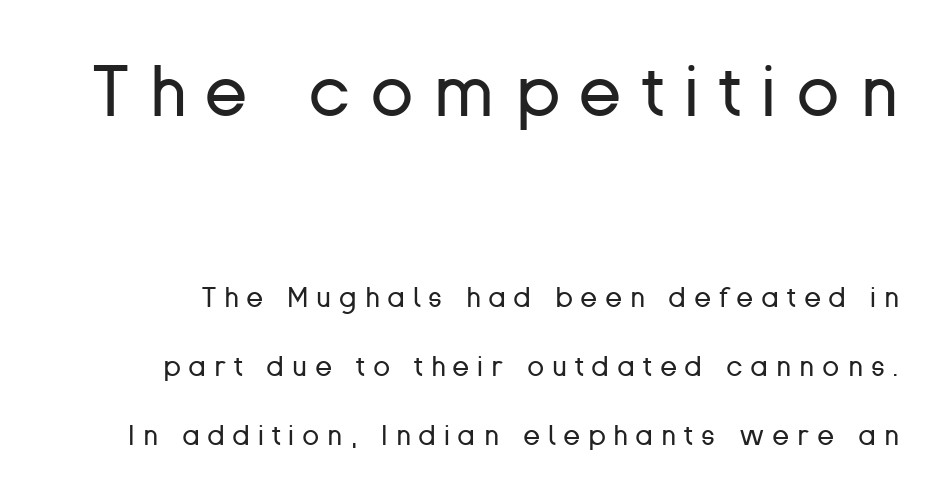
Q: Is the text bold? A: No.
Q: Is the text italic (slanted)? A: No, it is upright.
Q: Is the typeface a serif or a sans-serif typeface? A: Sans-serif.
Q: Is the text underlined? A: No.
Q: Is the spacing between letters normal or unusually wide? A: Unusually wide.
Q: Is the spacing between lines tight, normal or loose? A: Loose.
Q: Which block of text is set in a larger size, the first (top) or the second (bottom)? A: The first (top) one.
Q: Width (condensed, normal, or wide)? A: Normal.
Q: Stroke contrast? A: Low.
Q: x-height? A: Medium.
Q: Monospaced? A: No.
